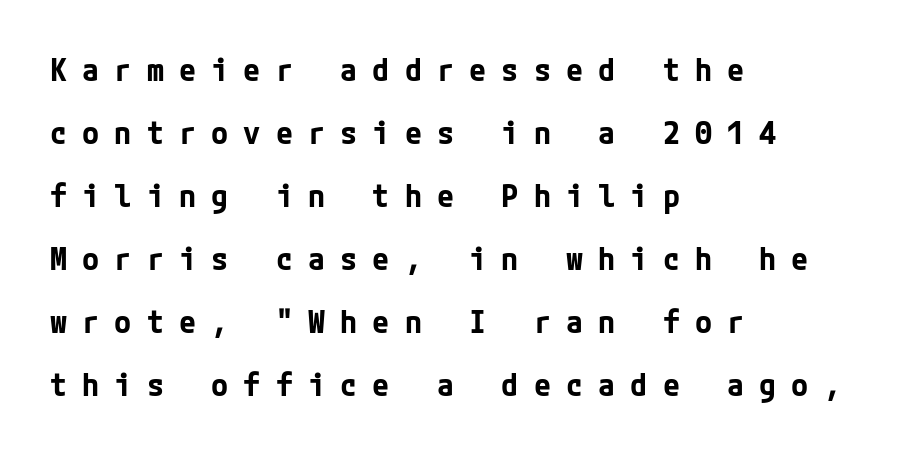
The image shows 31 px bold sans-serif type, upright; set left-aligned, loose line spacing (2.03x), unusually wide letter spacing (+0.49 em), not underlined; low stroke contrast and a medium x-height.
